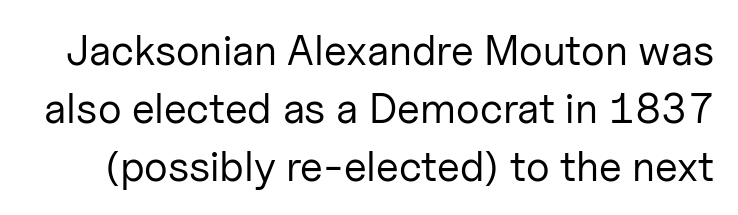
Q: Is the text bold? A: No.
Q: Is the text italic (slanted)? A: No, it is upright.
Q: Is the typeface a serif or a sans-serif typeface? A: Sans-serif.
Q: Is the text underlined? A: No.
Q: Is the spacing between letters normal or unusually wide? A: Normal.
Q: Is the spacing between lines tight, normal or loose? A: Normal.
Q: Width (condensed, normal, or wide)? A: Normal.
Q: Stroke contrast? A: Low.
Q: x-height? A: Medium.
Q: Monospaced? A: No.
